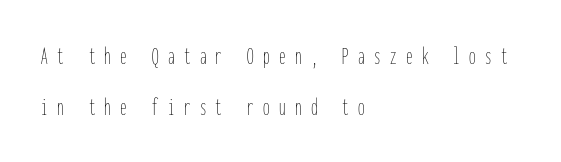
The image shows 26 px text type, upright; set left-aligned, loose line spacing (1.97x), unusually wide letter spacing (+0.36 em), not underlined.
